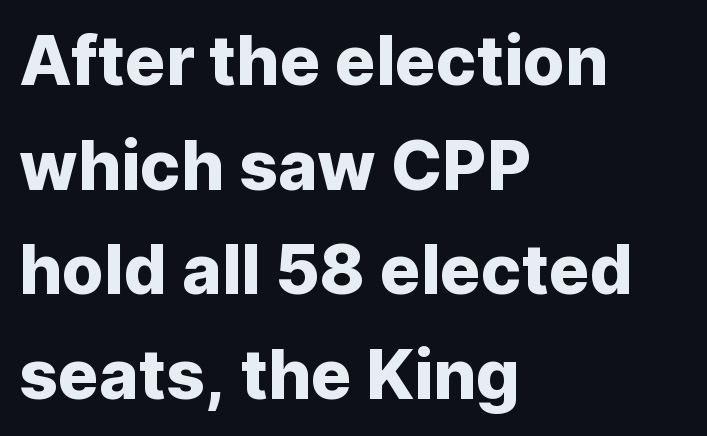
Q: Is the text italic (slanted)? A: No, it is upright.
Q: Is the typeface a serif or a sans-serif typeface? A: Sans-serif.
Q: Is the text underlined? A: No.
Q: How is the paragraph aligned? A: Left-aligned.
Q: Is the spacing between letters normal or unusually wide? A: Normal.
Q: Is the spacing between lines tight, normal or loose? A: Normal.
Q: Width (condensed, normal, or wide)? A: Normal.
Q: Stroke contrast? A: Low.
Q: x-height? A: Medium.
Q: Monospaced? A: No.
